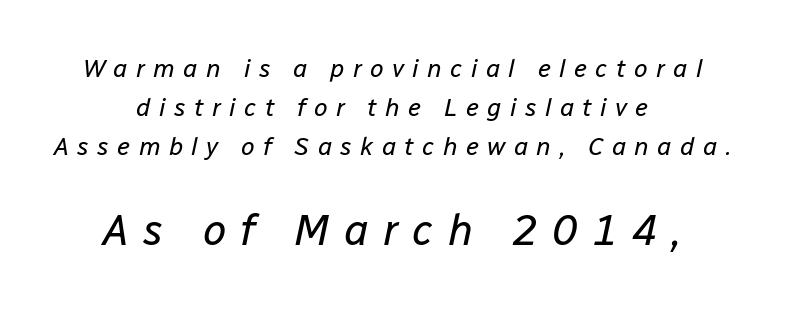
The image shows 43 px regular-weight type, italic (leaning right); set centered, normal line spacing (1.56x), unusually wide letter spacing (+0.33 em), not underlined; the second (bottom) block is 1.72x larger; low stroke contrast and a medium x-height.
